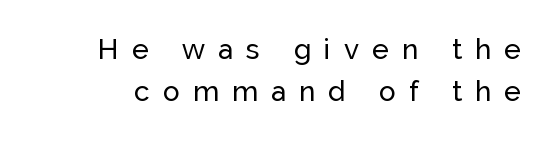
Look at the bottom of the vertical strokes: they stop flat, with no serifs. The gaps between neighbouring characters are conspicuously large. It's the straight-up-and-down kind of type. Honestly, there is no underline to notice here at all.
